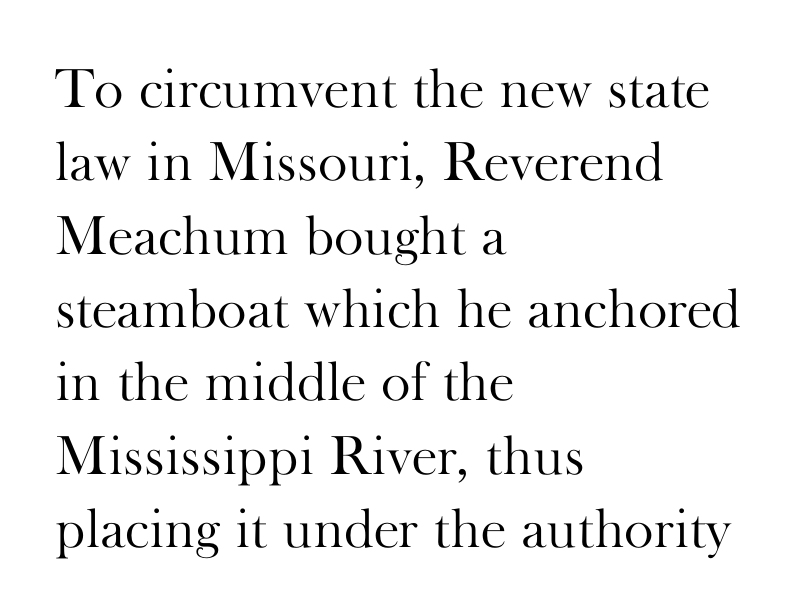
{"serif": "yes", "italic": "no", "bold": "no", "weight": "light", "width": "normal", "stroke_contrast": "high", "x_height": "small", "monospaced": "no", "underline": "no", "align": "left", "line_spacing": "normal", "line_spacing_ratio": 1.31, "letter_spacing": "normal", "letter_spacing_em": 0.0, "glyph_px": 56}
